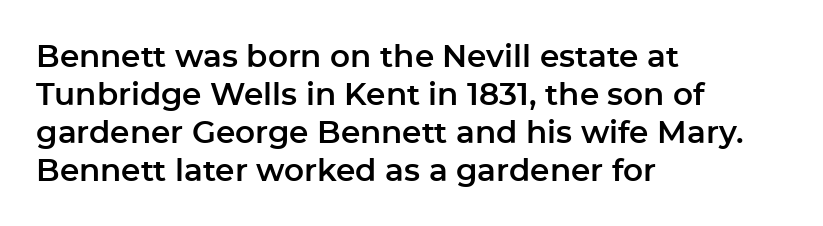
{"serif": "no", "italic": "no", "width": "normal", "stroke_contrast": "low", "x_height": "medium", "monospaced": "no", "underline": "no", "align": "left", "line_spacing_ratio": 1.23, "letter_spacing": "normal", "letter_spacing_em": 0.0, "glyph_px": 31}
